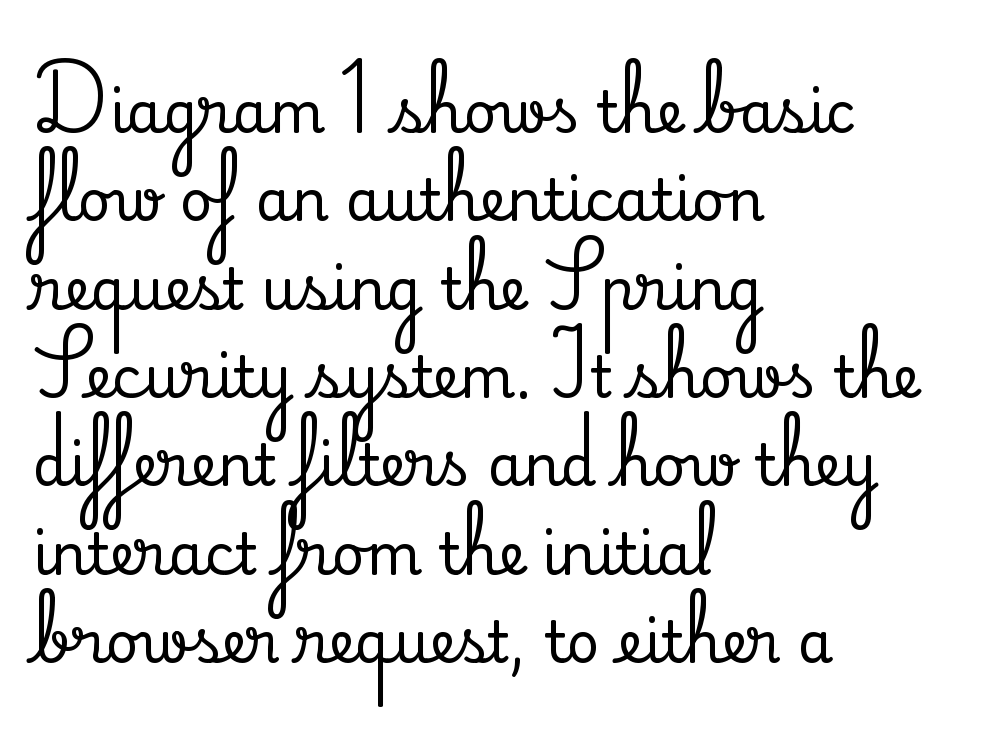
The image shows 57 px serif type, upright; set left-aligned, normal line spacing (1.55x), normal letter spacing, not underlined; medium stroke contrast and a small x-height.
